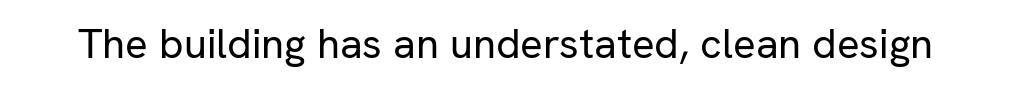
Q: Is the text bold? A: No.
Q: Is the text italic (slanted)? A: No, it is upright.
Q: Is the typeface a serif or a sans-serif typeface? A: Sans-serif.
Q: Is the text underlined? A: No.
Q: Is the spacing between letters normal or unusually wide? A: Normal.
Q: Width (condensed, normal, or wide)? A: Normal.
Q: Stroke contrast? A: Low.
Q: x-height? A: Medium.
Q: Monospaced? A: No.
